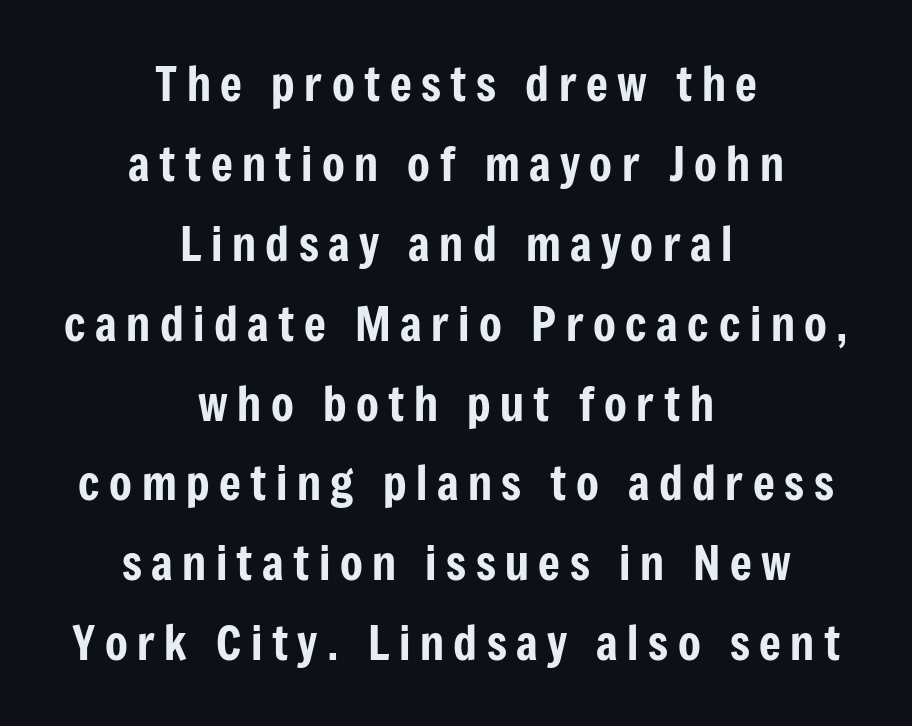
Q: Is the text italic (slanted)? A: No, it is upright.
Q: Is the typeface a serif or a sans-serif typeface? A: Sans-serif.
Q: Is the text underlined? A: No.
Q: How is the paragraph aligned? A: Centered.
Q: Is the spacing between letters normal or unusually wide? A: Unusually wide.
Q: Is the spacing between lines tight, normal or loose? A: Normal.
Q: Width (condensed, normal, or wide)? A: Condensed.
Q: Stroke contrast? A: Low.
Q: x-height? A: Medium.
Q: Monospaced? A: No.
